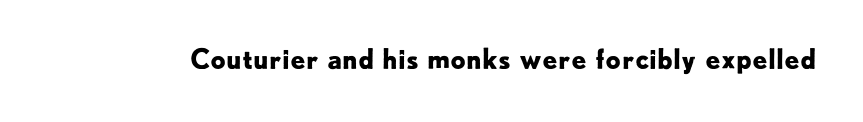
The image shows 27 px bold type, upright; set normal letter spacing, not underlined.
